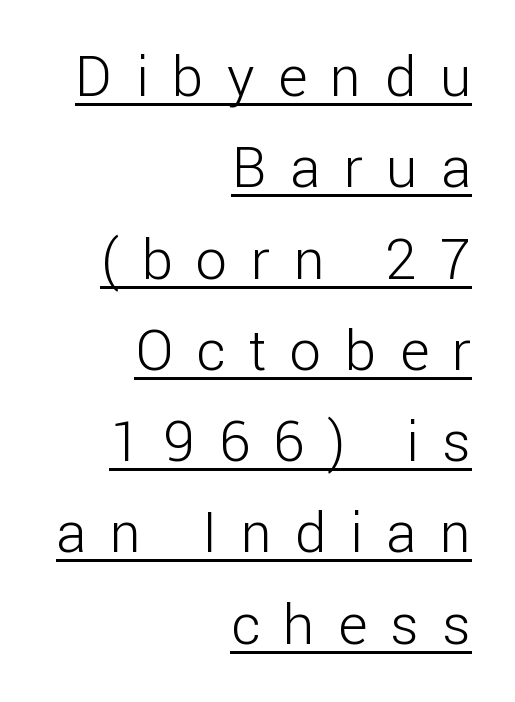
The image shows 56 px light sans-serif type, upright; set right-aligned, normal line spacing (1.63x), unusually wide letter spacing (+0.42 em), underlined; low stroke contrast and a medium x-height.
